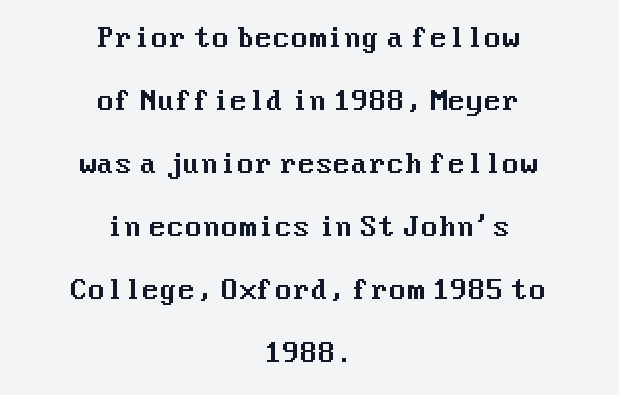
{"italic": "no", "underline": "no", "align": "center", "line_spacing": "loose", "line_spacing_ratio": 2.42, "letter_spacing": "normal", "letter_spacing_em": 0.0, "glyph_px": 26}
